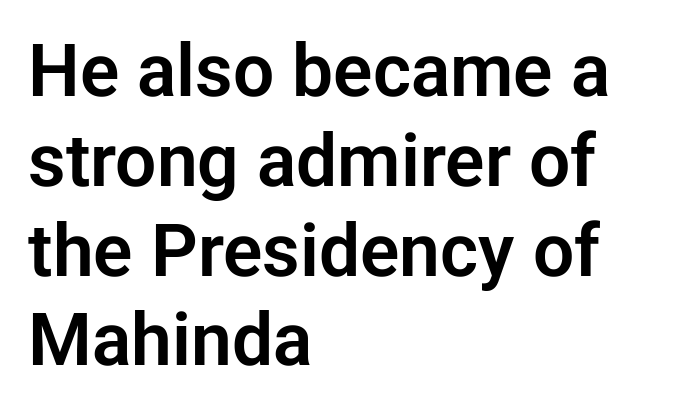
Typographically, this falls in the sans-serif category. The compositor pushed each line to the left boundary. Posture: straight, roman, zero tilt. Character widths vary here, with narrow letters taking less room than wide ones. Glyph-to-glyph distance matches everyday printed text.
